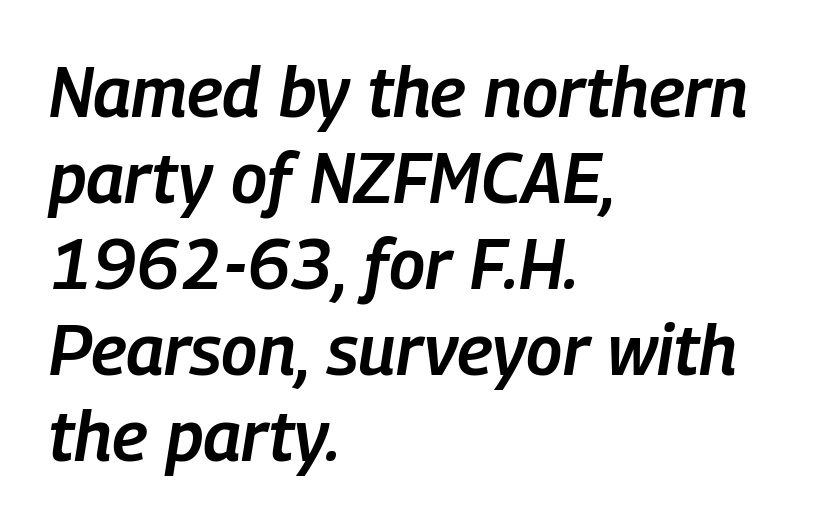
Glance below the letters and you will spot only blank space. The sample has been set in demibold, a notch under bold. Horizontal alignment here is leftward, the default for most running prose. No extra tracking has been applied to these lines.
